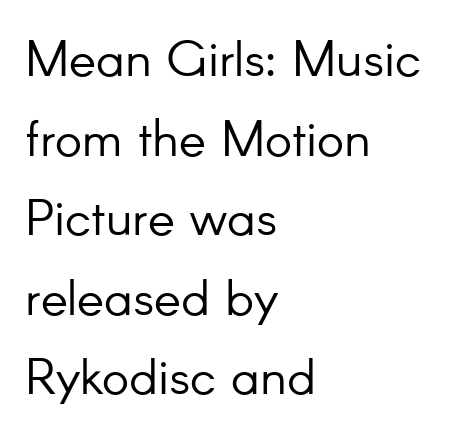
You could not count columns in this text — the font is proportionally spaced. Leftover space on each line is placed entirely after the last word. The space directly below the letters is spotless. Does the leading feel generous? No, just average. Nobody touched the tracking dial on this one.
